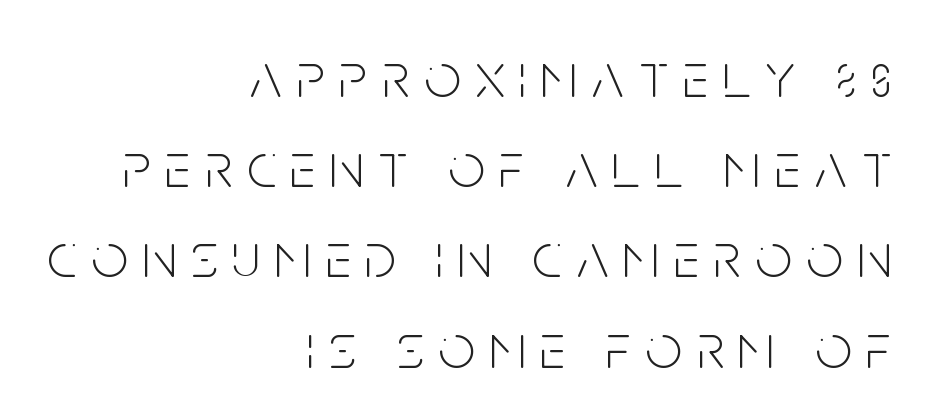
The image shows 64 px light, condensed sans-serif type, upright; set right-aligned, normal line spacing (1.41x), unusually wide letter spacing (+0.23 em), not underlined; low stroke contrast and a large x-height.
